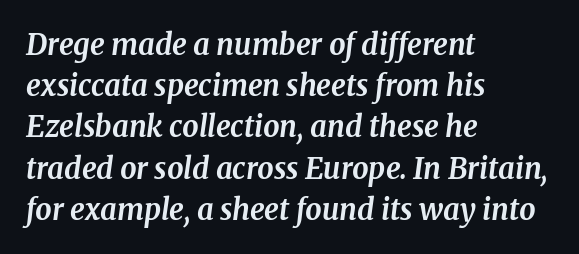
Q: Is the text bold? A: Yes.
Q: Is the text italic (slanted)? A: Yes, it leans right by about 8 degrees.
Q: Is the typeface a serif or a sans-serif typeface? A: Serif.
Q: Is the text underlined? A: No.
Q: How is the paragraph aligned? A: Left-aligned.
Q: Is the spacing between letters normal or unusually wide? A: Normal.
Q: Is the spacing between lines tight, normal or loose? A: Normal.
Q: Width (condensed, normal, or wide)? A: Normal.
Q: Stroke contrast? A: Medium.
Q: x-height? A: Medium.
Q: Monospaced? A: No.
